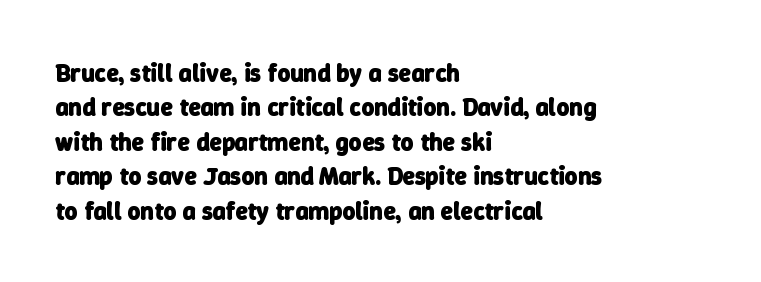
Typeset ragged right — the left edge is the straight one. I'd describe the lettering as bold — thick and assertive. The space between consecutive lines is moderate. A clean baseline with only descenders dipping below it. A typesetter would call this zero additional tracking.
